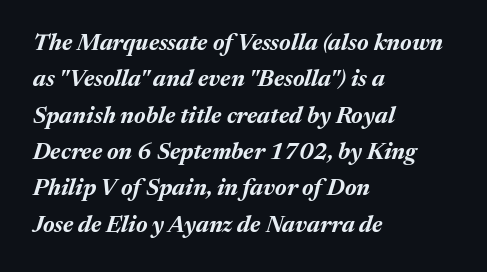
There's an unmistakable incline to the writing here. Typeset ragged right — the left edge is the straight one. Regular leading. No extra tracking has been applied to these lines. Heavy-handed strokes throughout: this text is bold. Has an underline been added? It has not.
